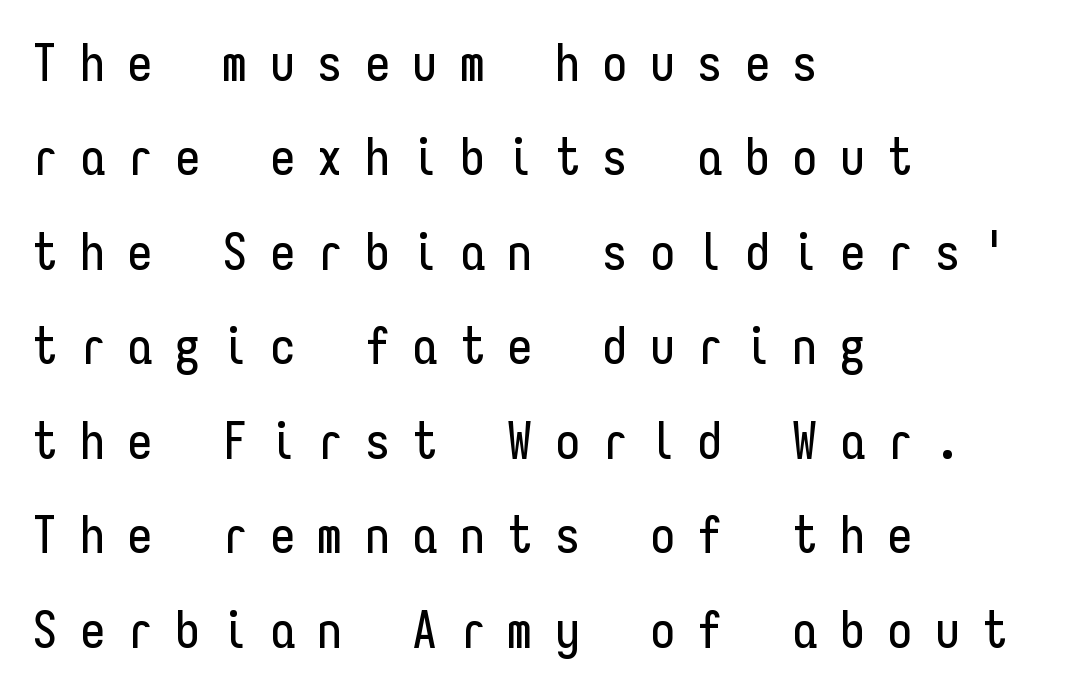
Honestly, there is no underline to notice here at all. Characters remain perfectly vertical along every line. Check where the strokes stop: nothing finishes them off — pure sans. You could only call the tracking loose — the letters float apart. Monospaced: the letters line up in strict vertical columns.
